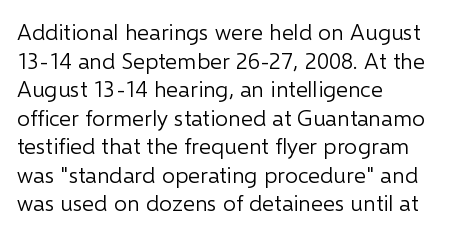
{"italic": "no", "bold": "no", "underline": "no", "align": "left", "line_spacing_ratio": 1.24, "letter_spacing": "normal", "letter_spacing_em": 0.0, "glyph_px": 23}
